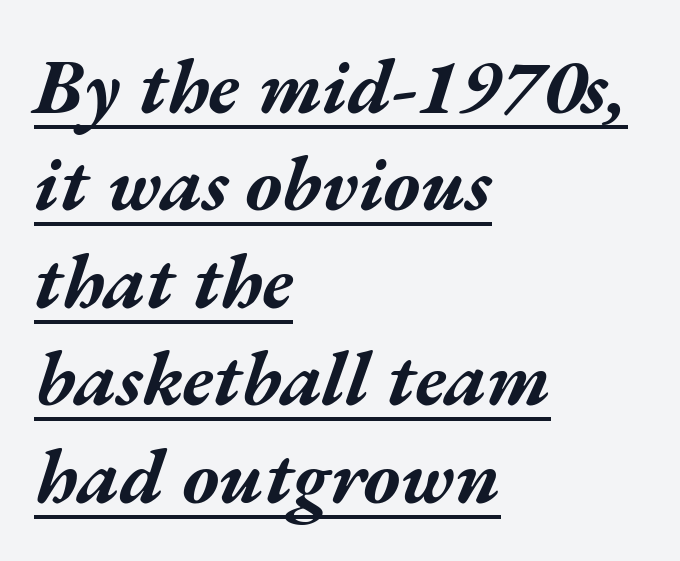
Short and long lines alike share a common starting point at left. Does extra space separate the letters? No, they use regular spacing. The letters advance in unequal steps, a hallmark of proportional type. The glyphs are accompanied by a horizontal stroke just below them. Summary of weight: heavy, a full bold. Style check: oblique.
